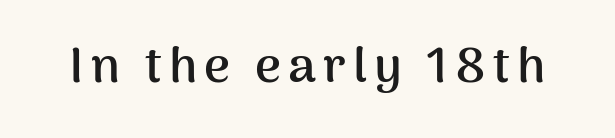
Q: Is the text bold? A: Yes.
Q: Is the text italic (slanted)? A: No, it is upright.
Q: Is the typeface a serif or a sans-serif typeface? A: Sans-serif.
Q: Is the text underlined? A: No.
Q: Width (condensed, normal, or wide)? A: Normal.
Q: Stroke contrast? A: Medium.
Q: x-height? A: Medium.
Q: Monospaced? A: No.
